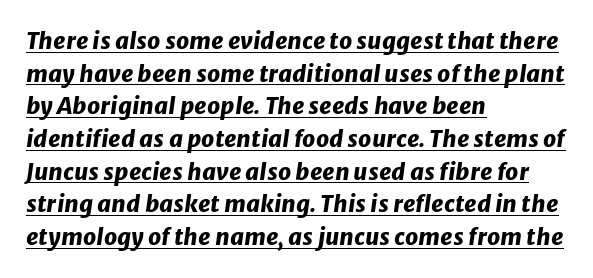
The specimen includes a rule beneath the text block's lines. These lines carry a lot of weight — the face is fully bold. This is oblique type, the kind used for emphasis or titles. The rows are spaced the way most documents space them. Nothing unusual about the tracking: characters are spaced as the font intends.
